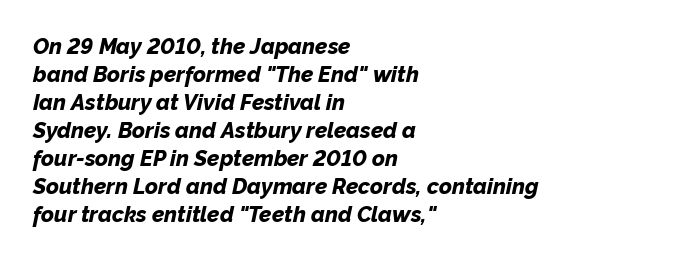
The image shows 22 px bold type, italic (leaning right); set left-aligned, normal line spacing (1.27x), normal letter spacing, not underlined.
